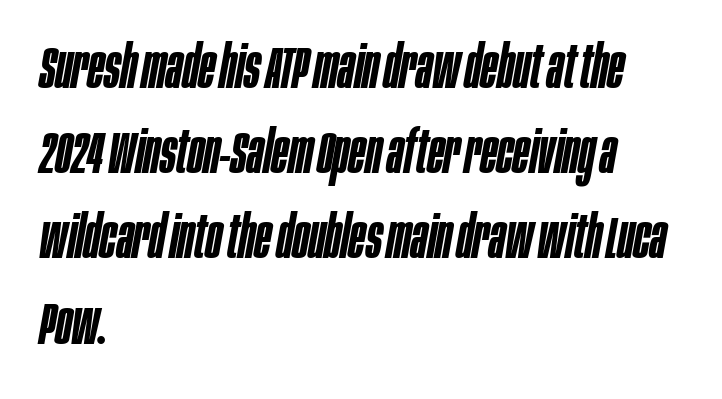
Q: Is the text bold? A: Semi-bold.
Q: Is the text italic (slanted)? A: Yes, it leans right by about 10 degrees.
Q: Is the text underlined? A: No.
Q: How is the paragraph aligned? A: Left-aligned.
Q: Is the spacing between letters normal or unusually wide? A: Normal.
Q: Is the spacing between lines tight, normal or loose? A: Normal.
Q: Width (condensed, normal, or wide)? A: Condensed.
Q: Stroke contrast? A: Low.
Q: x-height? A: Large.
Q: Monospaced? A: No.
